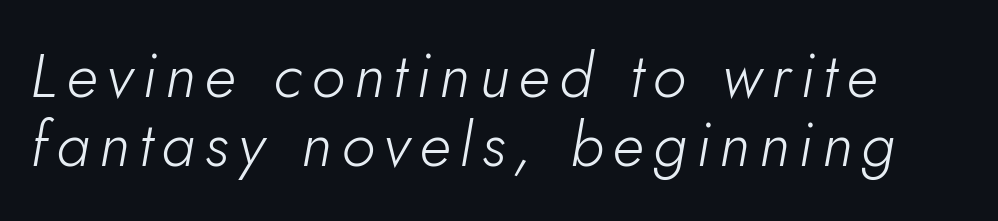
This sample has the flowing, uneven cadence of proportional lettering. Nobody drew a line under any word here. Each new line begins almost immediately beneath the previous one. No letter is thick-stroked: the sample isn't bold. Notice how the stems are inclined rather than vertical — that's the hallmark of italics.
